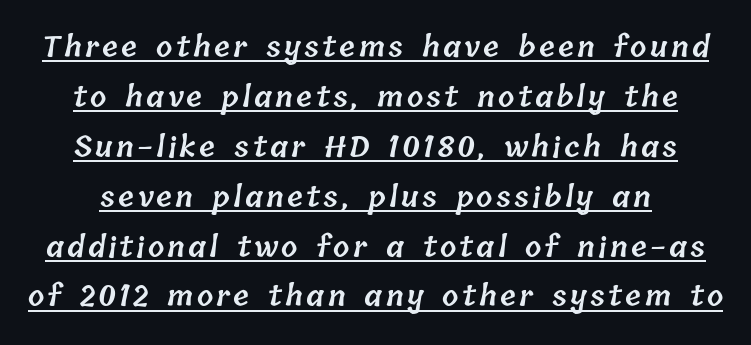
{"bold": "semi", "weight": "semibold", "width": "normal", "stroke_contrast": "low", "x_height": "medium", "monospaced": "no", "underline": "yes", "line_spacing_ratio": 1.72, "glyph_px": 29}
